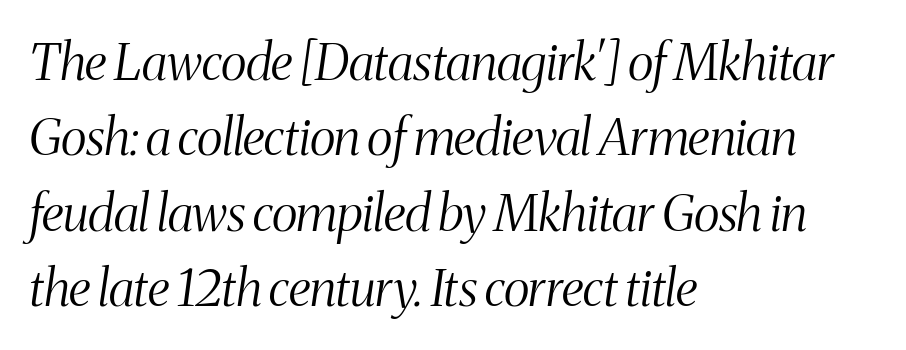
Q: Is the text bold? A: No.
Q: Is the text italic (slanted)? A: Yes, it leans right by about 8 degrees.
Q: Is the typeface a serif or a sans-serif typeface? A: Serif.
Q: Is the text underlined? A: No.
Q: How is the paragraph aligned? A: Left-aligned.
Q: Is the spacing between letters normal or unusually wide? A: Normal.
Q: Is the spacing between lines tight, normal or loose? A: Normal.
Q: Width (condensed, normal, or wide)? A: Condensed.
Q: Stroke contrast? A: Medium.
Q: x-height? A: Medium.
Q: Monospaced? A: No.
